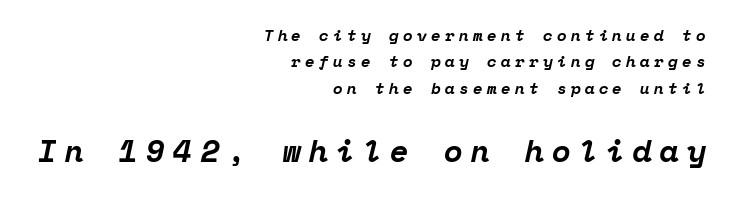
{"serif": "yes", "italic": "yes", "lean": "right", "slant_degrees": 12, "bold": "yes", "weight": "bold", "width": "normal", "stroke_contrast": "low", "x_height": "medium", "monospaced": "yes", "underline": "no", "align": "right", "line_spacing": "normal", "line_spacing_ratio": 1.65, "letter_spacing": "wide", "letter_spacing_em": 0.26, "larger_block": "second", "size_ratio": 1.94, "glyph_px": 31}
